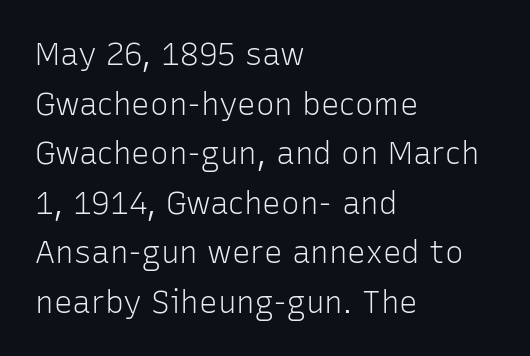
The image shows 31 px light sans-serif type, upright; set left-aligned, normal line spacing (1.6x), normal letter spacing, not underlined; low stroke contrast and a medium x-height.
